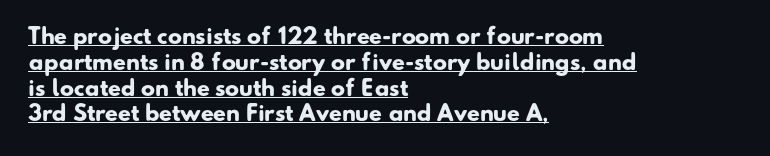
Q: Is the text bold? A: Yes.
Q: Is the text underlined? A: Yes.
Q: How is the paragraph aligned? A: Left-aligned.
Q: Is the spacing between letters normal or unusually wide? A: Normal.
